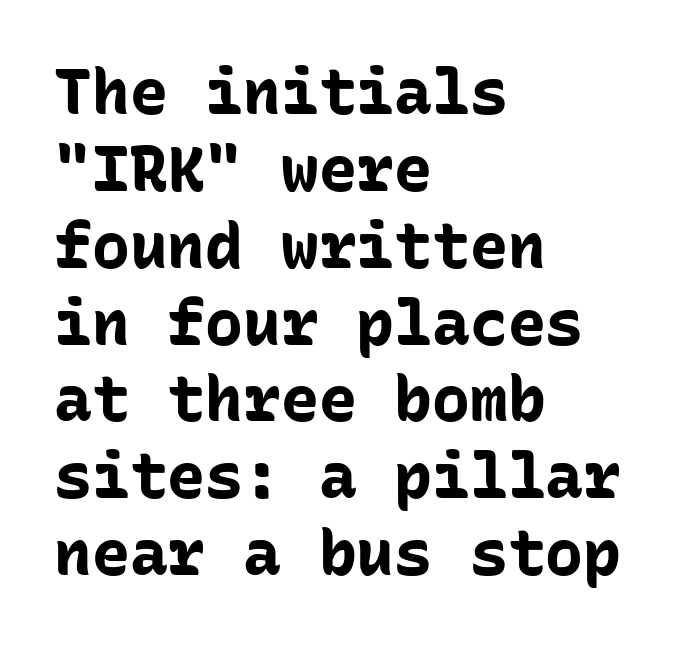
The image shows 63 px bold sans-serif type, upright, monospaced; set left-aligned, line spacing 1.22x, normal letter spacing, not underlined; low stroke contrast and a medium x-height.
